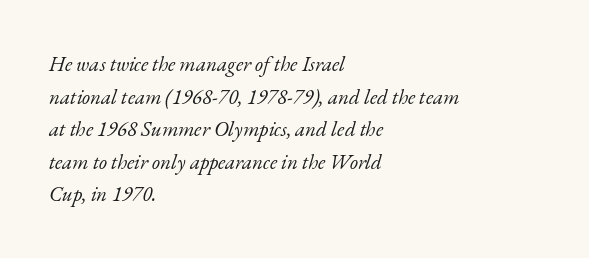
Q: Is the text bold? A: No.
Q: Is the text italic (slanted)? A: Yes, it leans right by about 17 degrees.
Q: Is the text underlined? A: No.
Q: How is the paragraph aligned? A: Left-aligned.
Q: Is the spacing between letters normal or unusually wide? A: Normal.
Q: Is the spacing between lines tight, normal or loose? A: Normal.
